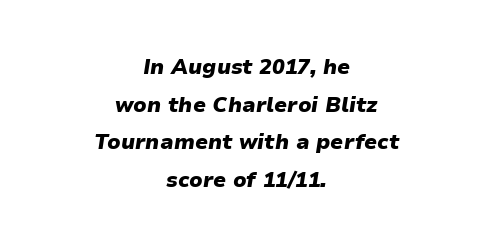
Q: Is the text bold? A: Yes.
Q: Is the text italic (slanted)? A: Yes, it leans right by about 9 degrees.
Q: Is the text underlined? A: No.
Q: How is the paragraph aligned? A: Centered.
Q: Is the spacing between letters normal or unusually wide? A: Normal.
